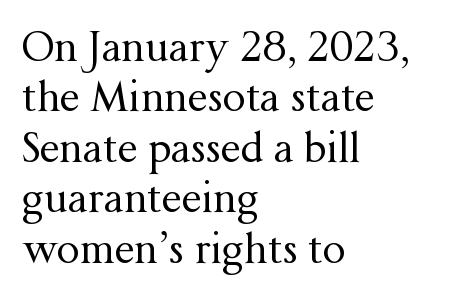
The image shows 41 px regular-weight serif type, upright; set left-aligned, line spacing 1.23x, normal letter spacing, not underlined; medium stroke contrast and a medium x-height.
